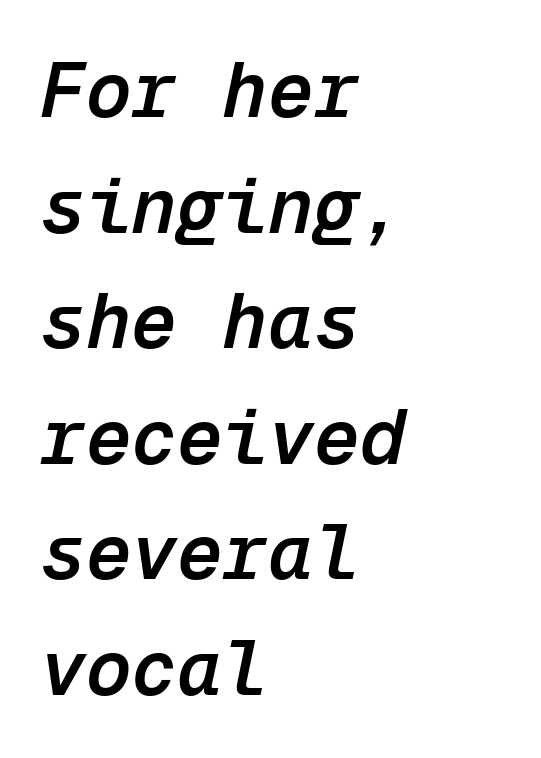
{"italic": "yes", "lean": "right", "slant_degrees": 12, "bold": "semi", "weight": "semibold", "width": "normal", "stroke_contrast": "low", "x_height": "medium", "monospaced": "yes", "underline": "no", "align": "left", "line_spacing": "normal", "line_spacing_ratio": 1.52, "letter_spacing": "normal", "letter_spacing_em": 0.0, "glyph_px": 76}
